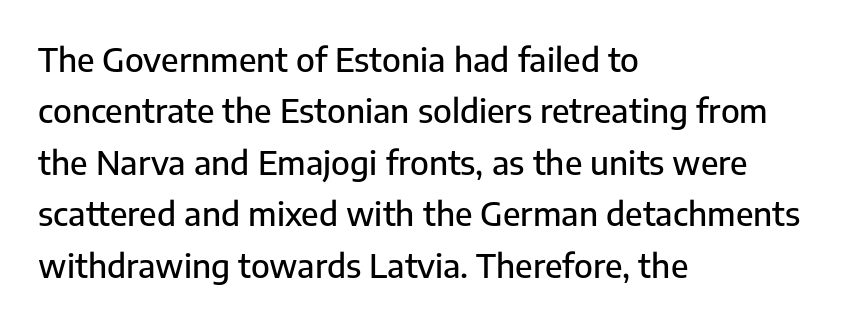
Descenders are the only things crossing below the line. Looks like regular typesetting: each glyph gets only the width it needs. Tracking value appears to be zero — textbook default spacing. A classic flush-left, rag-right setting is used for this passage. Nope, no serifs anywhere on these letters. Posture: vertical.
